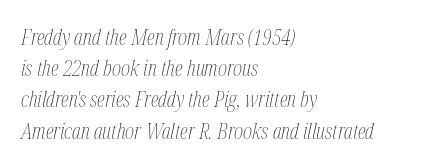
{"italic": "yes", "lean": "right", "slant_degrees": 12, "bold": "no", "underline": "no", "align": "left", "line_spacing": "normal", "line_spacing_ratio": 1.42, "letter_spacing": "normal", "letter_spacing_em": 0.0, "glyph_px": 22}
